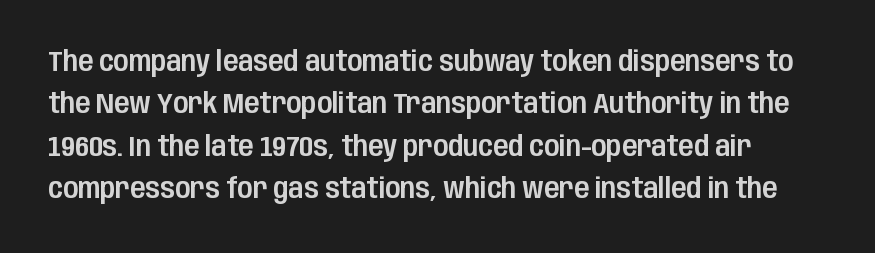
Q: Is the text italic (slanted)? A: No, it is upright.
Q: Is the typeface a serif or a sans-serif typeface? A: Sans-serif.
Q: Is the text underlined? A: No.
Q: Is the spacing between letters normal or unusually wide? A: Normal.
Q: Is the spacing between lines tight, normal or loose? A: Normal.
Q: Width (condensed, normal, or wide)? A: Condensed.
Q: Stroke contrast? A: Low.
Q: x-height? A: Large.
Q: Monospaced? A: No.
